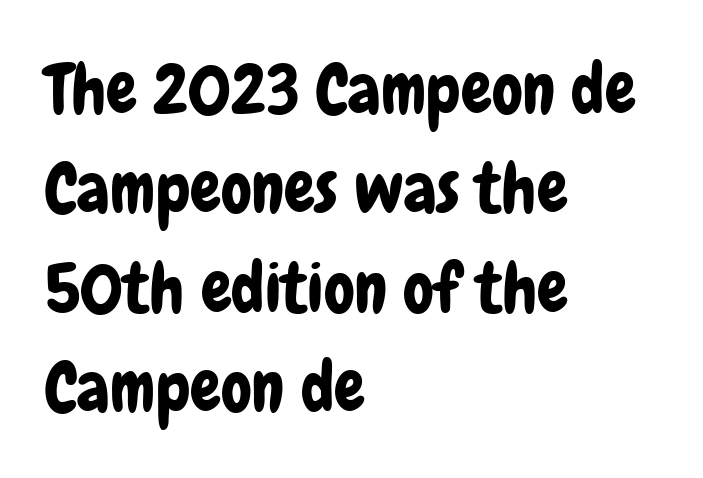
{"serif": "no", "italic": "no", "width": "condensed", "stroke_contrast": "low", "x_height": "medium", "monospaced": "no", "underline": "no", "align": "left", "line_spacing": "normal", "line_spacing_ratio": 1.44, "letter_spacing": "normal", "letter_spacing_em": 0.0, "glyph_px": 69}
